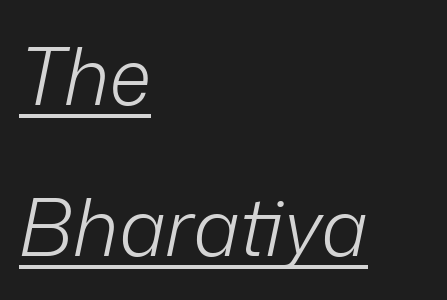
Q: Is the text bold? A: No.
Q: Is the text italic (slanted)? A: Yes, it leans right by about 12 degrees.
Q: Is the text underlined? A: Yes.
Q: How is the paragraph aligned? A: Left-aligned.
Q: Is the spacing between letters normal or unusually wide? A: Normal.
Q: Is the spacing between lines tight, normal or loose? A: Loose.
Q: Width (condensed, normal, or wide)? A: Normal.
Q: Stroke contrast? A: Low.
Q: x-height? A: Medium.
Q: Monospaced? A: No.
